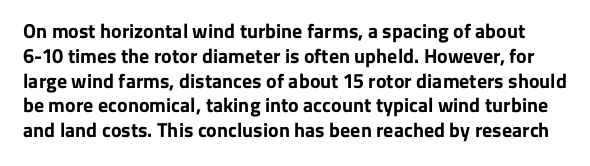
Letter spacing: default. The typesetting leans heavy: a genuine bold. Posture: upright roman. Letters rest on an invisible, unmarked baseline.
